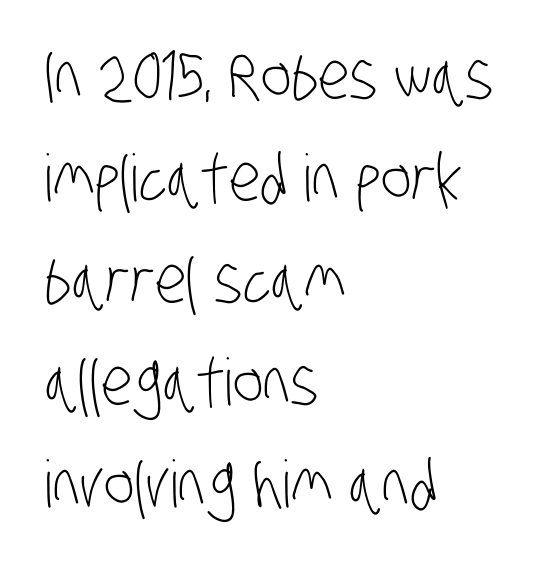
The zone under the glyphs is completely vacant. Quick note: interline space is typical. You can tell from the bare stems that sans-serif type was used. The weight would be labelled regular, book, light, or lighter still. The face used here is proportionally spaced, like ordinary book or web type.
